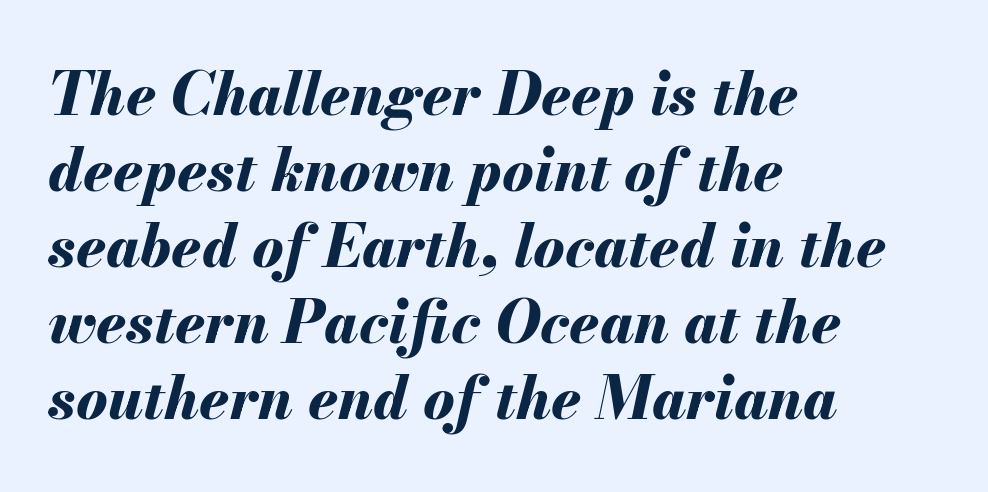
{"italic": "yes", "lean": "right", "slant_degrees": 13, "bold": "yes", "weight": "bold", "width": "normal", "stroke_contrast": "medium", "x_height": "small", "monospaced": "no", "underline": "no", "align": "left", "line_spacing": "normal", "line_spacing_ratio": 1.29, "letter_spacing": "normal", "letter_spacing_em": 0.0, "glyph_px": 59}
